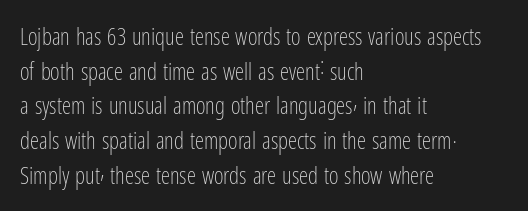
Vertical strokes here are truly vertical. Is the block centered? No — it sits flush against the left margin. Standard letterfit; no display-style spreading of the glyphs. This is not heavy type; no bold has been used.
